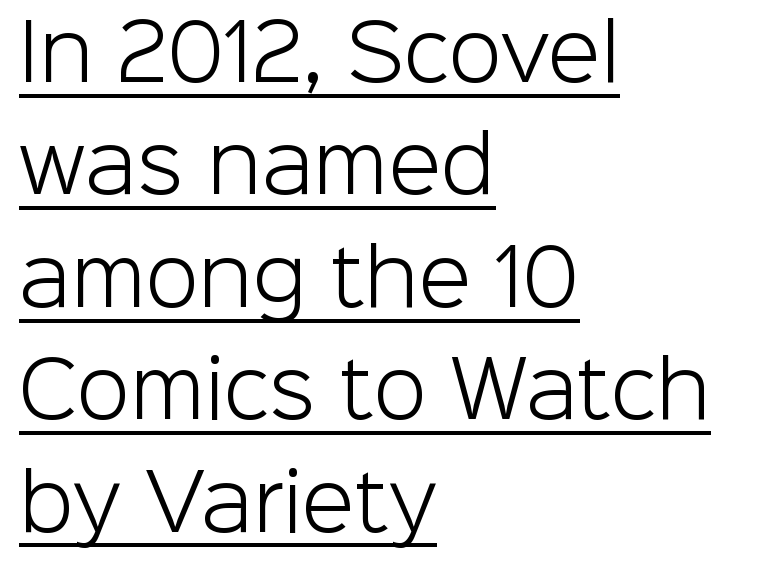
Q: Is the text bold? A: No.
Q: Is the text italic (slanted)? A: No, it is upright.
Q: Is the typeface a serif or a sans-serif typeface? A: Sans-serif.
Q: Is the text underlined? A: Yes.
Q: How is the paragraph aligned? A: Left-aligned.
Q: Is the spacing between letters normal or unusually wide? A: Normal.
Q: Is the spacing between lines tight, normal or loose? A: Normal.
Q: Width (condensed, normal, or wide)? A: Normal.
Q: Stroke contrast? A: Low.
Q: x-height? A: Medium.
Q: Monospaced? A: No.
